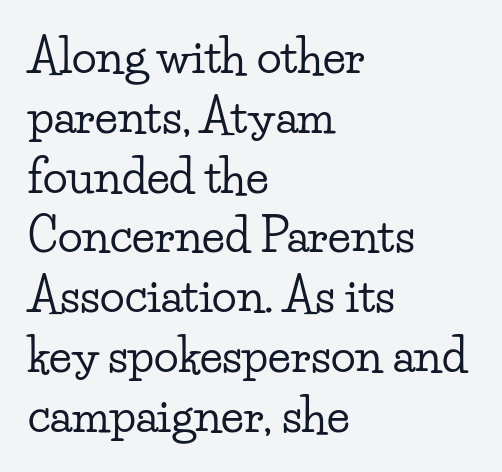
The image shows 46 px wide serif type, upright; set left-aligned, normal line spacing (1.3x), normal letter spacing, not underlined; low stroke contrast and a small x-height.
